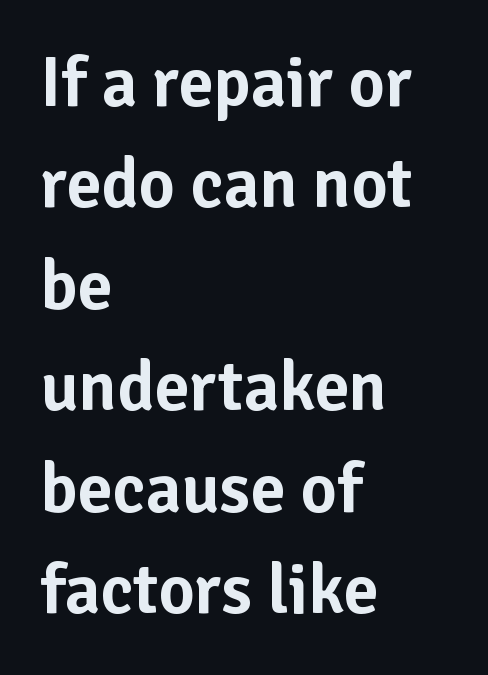
Q: Is the text italic (slanted)? A: No, it is upright.
Q: Is the typeface a serif or a sans-serif typeface? A: Sans-serif.
Q: Is the text underlined? A: No.
Q: How is the paragraph aligned? A: Left-aligned.
Q: Is the spacing between letters normal or unusually wide? A: Normal.
Q: Is the spacing between lines tight, normal or loose? A: Normal.
Q: Width (condensed, normal, or wide)? A: Normal.
Q: Stroke contrast? A: Low.
Q: x-height? A: Medium.
Q: Monospaced? A: No.
